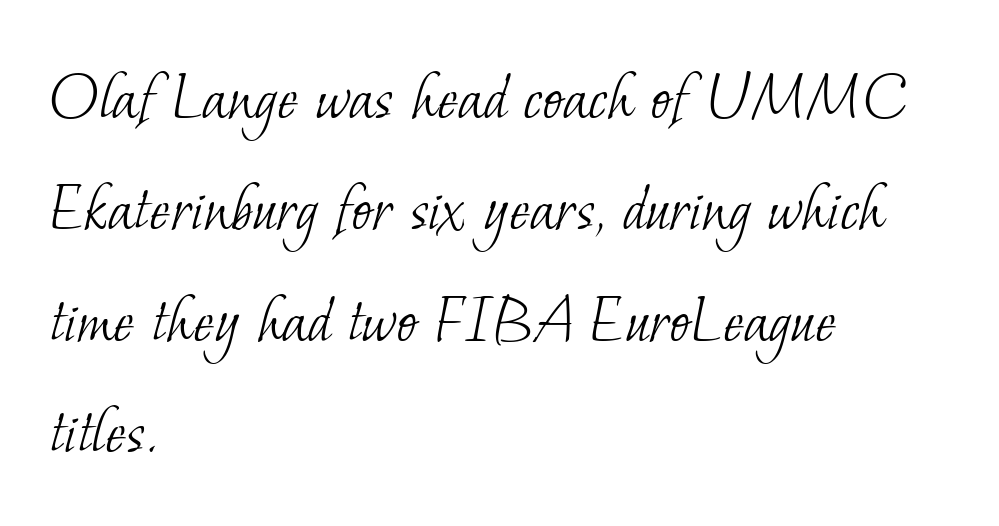
{"serif": "yes", "bold": "no", "weight": "light", "width": "normal", "stroke_contrast": "low", "x_height": "small", "monospaced": "no", "underline": "no", "align": "left", "line_spacing": "normal", "line_spacing_ratio": 1.59, "letter_spacing": "normal", "letter_spacing_em": 0.0, "glyph_px": 70}
